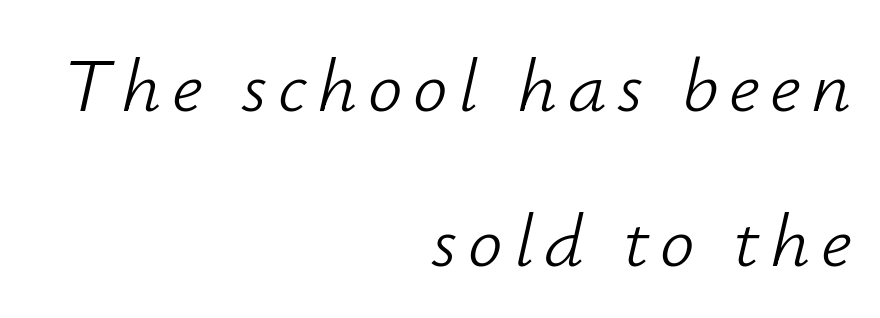
Character widths vary here, with narrow letters taking less room than wide ones. No letter is thick-stroked: the sample isn't bold. Check under the words: just untouched page. Horizontally, the lines are justified to the trailing edge only.
